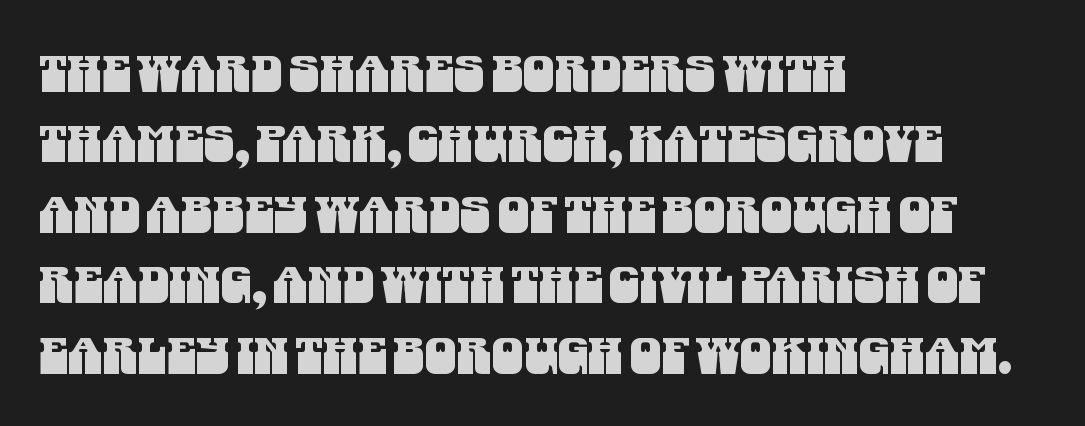
The face used here is proportionally spaced, like ordinary book or web type. Serifs: no, the terminals of the letterforms are clean. The vertical gap from one line to the next is medium. Is the block centered? No — it sits flush against the left margin. Descender tails drop into unmarked territory. The tracking reads as untouched default to a designer's eye.
